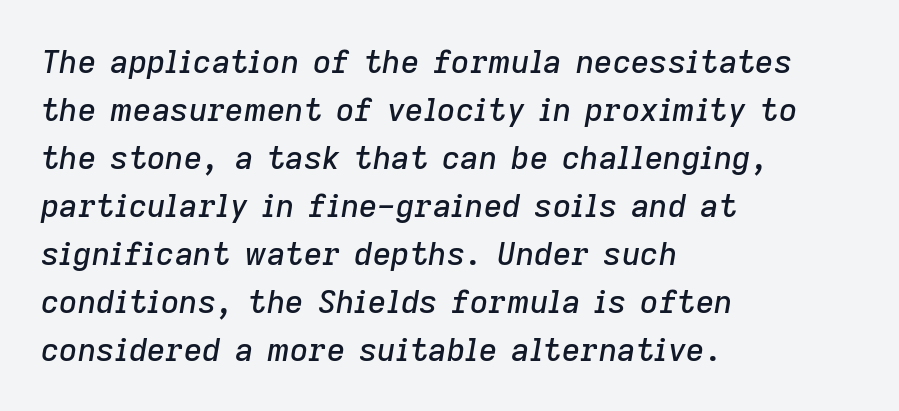
Q: Is the text italic (slanted)? A: Yes, it leans right by about 9 degrees.
Q: Is the text underlined? A: No.
Q: How is the paragraph aligned? A: Left-aligned.
Q: Is the spacing between letters normal or unusually wide? A: Normal.
Q: Is the spacing between lines tight, normal or loose? A: Normal.
Q: Width (condensed, normal, or wide)? A: Normal.
Q: Stroke contrast? A: Low.
Q: x-height? A: Medium.
Q: Monospaced? A: No.
